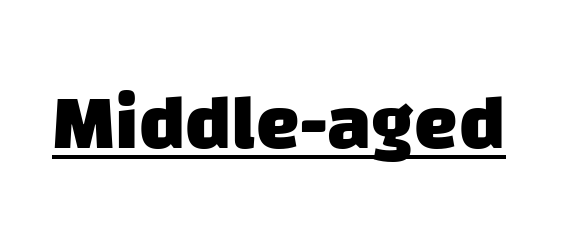
What stands out about the letter spacing? Nothing — it is the standard amount. In terms of letterform style, serifs are entirely absent. Do the characters align in a grid? No, the font is proportional. A continuous stroke trails under the words, as in a hyperlink. The strokes are fattened all the way to bold.
